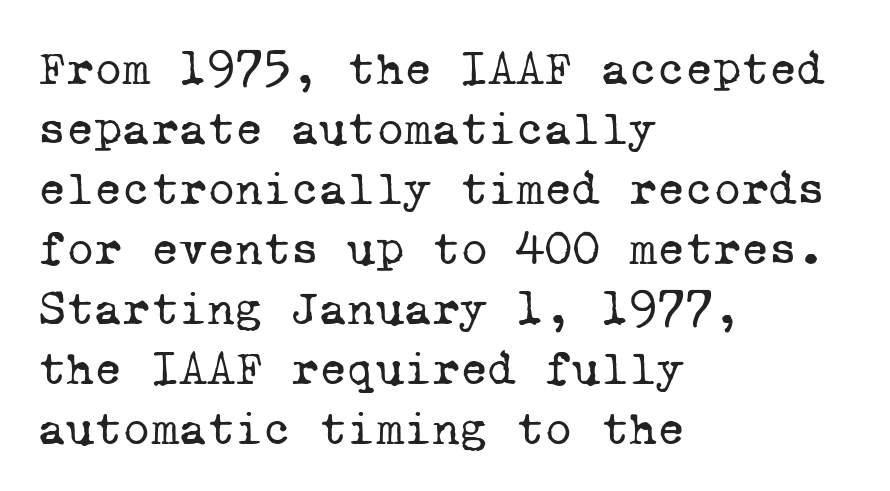
The text was rendered using a seriffed face with decorative stroke endings. Glyph-to-glyph distance matches everyday printed text. These lines stack with their left ends in a neat column. Looks like terminal output: every glyph gets an equal slot. The passage shown is not underscored anywhere.
